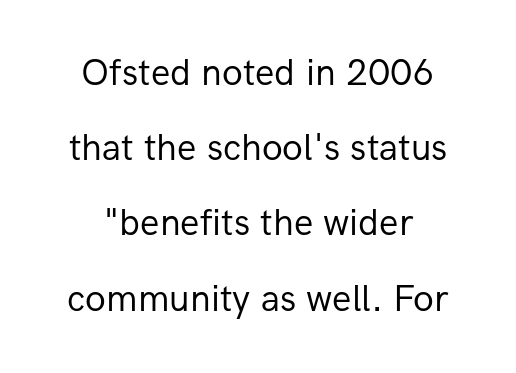
{"serif": "no", "italic": "no", "bold": "no", "weight": "regular", "width": "normal", "stroke_contrast": "low", "x_height": "medium", "monospaced": "no", "underline": "no", "align": "center", "line_spacing": "loose", "line_spacing_ratio": 1.98, "letter_spacing": "normal", "letter_spacing_em": 0.0, "glyph_px": 38}
